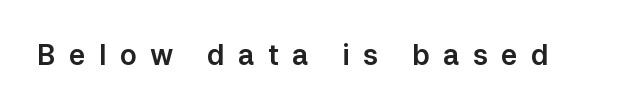
{"serif": "no", "italic": "no", "width": "normal", "stroke_contrast": "low", "x_height": "medium", "monospaced": "no", "underline": "no", "letter_spacing": "wide", "letter_spacing_em": 0.48, "glyph_px": 28}
